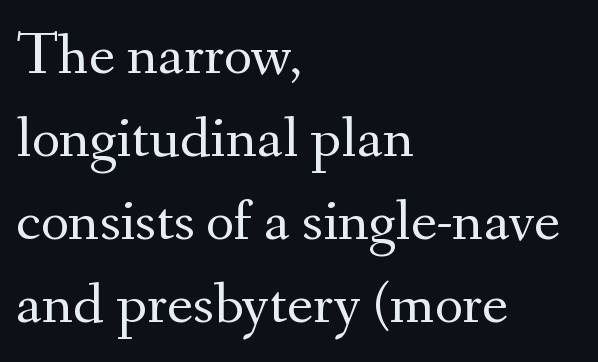
Think of a printed novel: that variable character pitch is what you see here. Compared with a typical body face, this is equally light or lighter still. One-word summary of the alignment: left. Nobody touched the tracking dial on this one. I'd call this a serif setting — the letters wear small feet.
